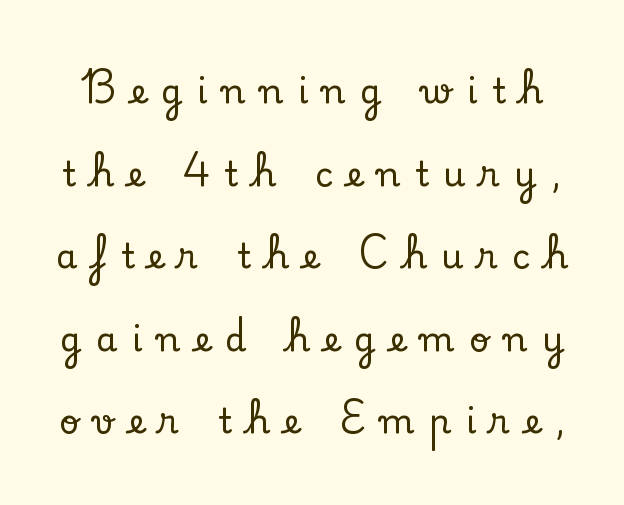
The image shows 35 px serif type, upright; set loose line spacing (2.36x), unusually wide letter spacing (+0.41 em), not underlined; low stroke contrast and a small x-height.
